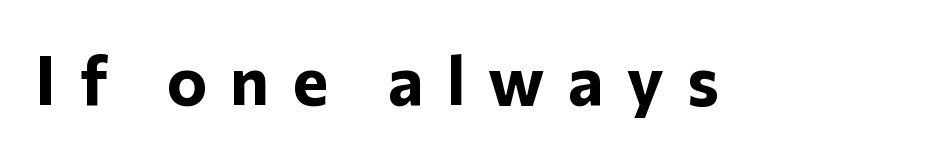
The font family rendered here belongs to the sans-serif group. A typesetter would call this heavily tracked-out type. Beneath every word, the page is bare. Stroke thickness is high; the sample reads as a true bold. Is this a fixed-width face? No — the glyphs have proportional, varying widths.
